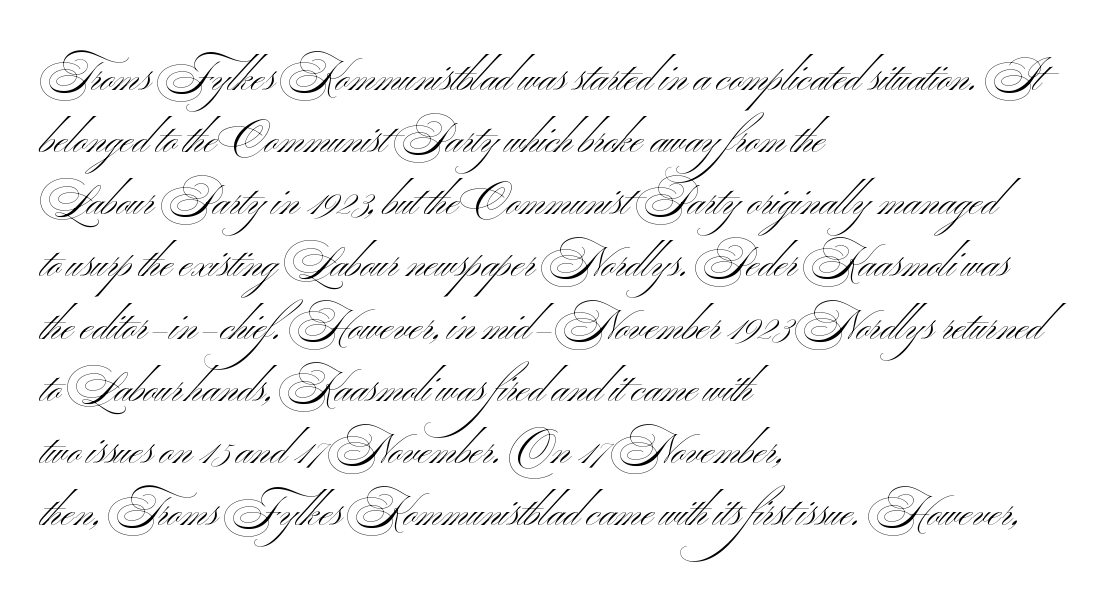
This is sans-serif lettering, the kind often seen on screens and signage. Varying glyph widths throughout — classic text-font behaviour. Think standard paragraph weight, or any step lighter than that. Typeset ragged right — the left edge is the straight one. Nobody touched the tracking dial on this one.
